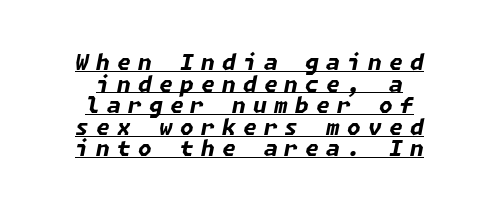
The lines are packed closely together with very little leading. Set as a true bold cut, around the 700 mark. The rendering positions every line midway between the sides. Every word sits above its own underline.
